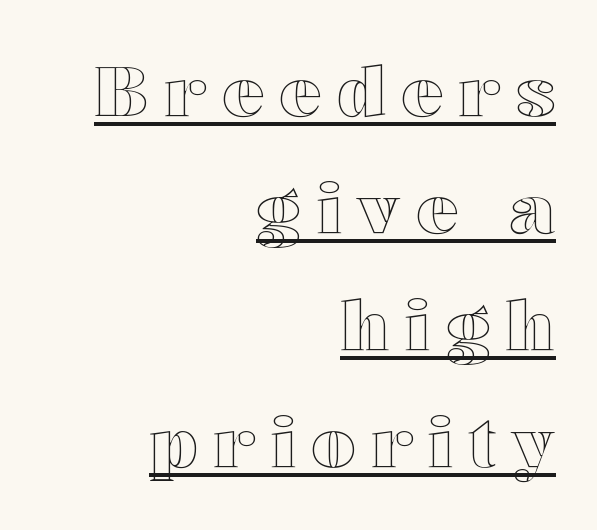
The image shows 70 px wide type, upright; set right-aligned, normal line spacing (1.67x), unusually wide letter spacing (+0.22 em), underlined; a medium x-height.
